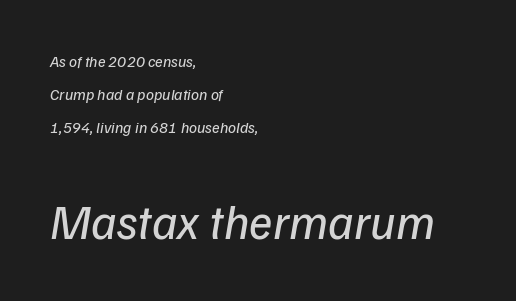
{"serif": "no", "bold": "no", "weight": "regular", "width": "normal", "stroke_contrast": "low", "x_height": "medium", "monospaced": "no", "underline": "no", "align": "left", "line_spacing": "loose", "line_spacing_ratio": 2.05, "letter_spacing": "normal", "letter_spacing_em": 0.0, "larger_block": "second", "size_ratio": 3.06, "glyph_px": 49}
